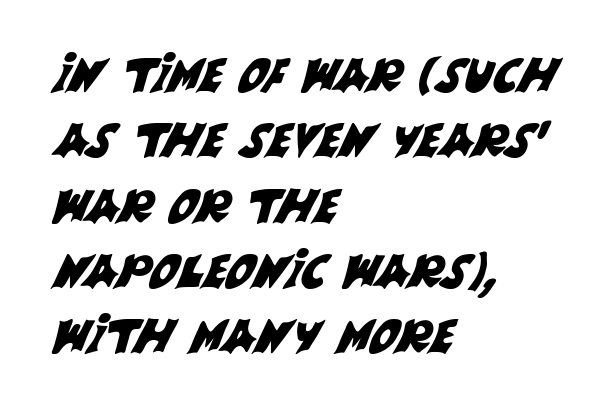
Q: Is the typeface a serif or a sans-serif typeface? A: Sans-serif.
Q: Is the text underlined? A: No.
Q: How is the paragraph aligned? A: Left-aligned.
Q: Is the spacing between letters normal or unusually wide? A: Normal.
Q: Is the spacing between lines tight, normal or loose? A: Normal.
Q: Width (condensed, normal, or wide)? A: Normal.
Q: Stroke contrast? A: Medium.
Q: x-height? A: Large.
Q: Monospaced? A: No.
